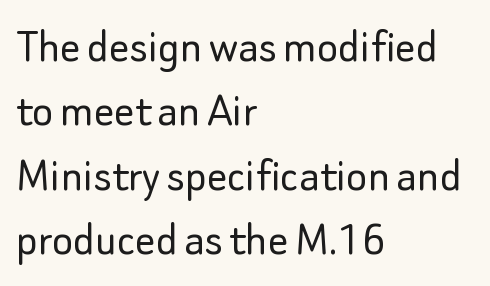
Q: Is the text bold? A: No.
Q: Is the text italic (slanted)? A: No, it is upright.
Q: Is the typeface a serif or a sans-serif typeface? A: Sans-serif.
Q: Is the text underlined? A: No.
Q: How is the paragraph aligned? A: Left-aligned.
Q: Is the spacing between letters normal or unusually wide? A: Normal.
Q: Is the spacing between lines tight, normal or loose? A: Normal.
Q: Width (condensed, normal, or wide)? A: Normal.
Q: Stroke contrast? A: Low.
Q: x-height? A: Small.
Q: Monospaced? A: No.
